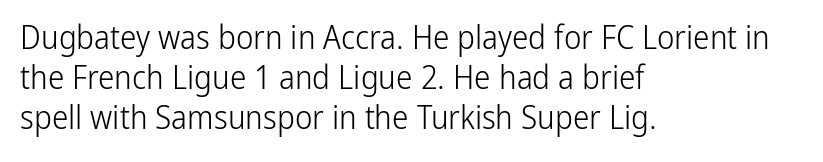
Q: Is the text bold? A: No.
Q: Is the text italic (slanted)? A: No, it is upright.
Q: Is the typeface a serif or a sans-serif typeface? A: Sans-serif.
Q: Is the text underlined? A: No.
Q: How is the paragraph aligned? A: Left-aligned.
Q: Is the spacing between letters normal or unusually wide? A: Normal.
Q: Width (condensed, normal, or wide)? A: Condensed.
Q: Stroke contrast? A: Low.
Q: x-height? A: Medium.
Q: Monospaced? A: No.
